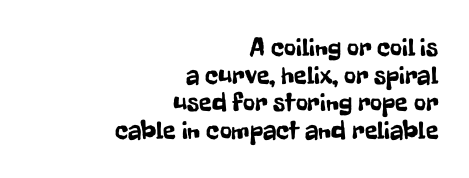
The image shows 26 px text type, upright; set right-aligned, tight line spacing (1.06x), normal letter spacing, not underlined.
